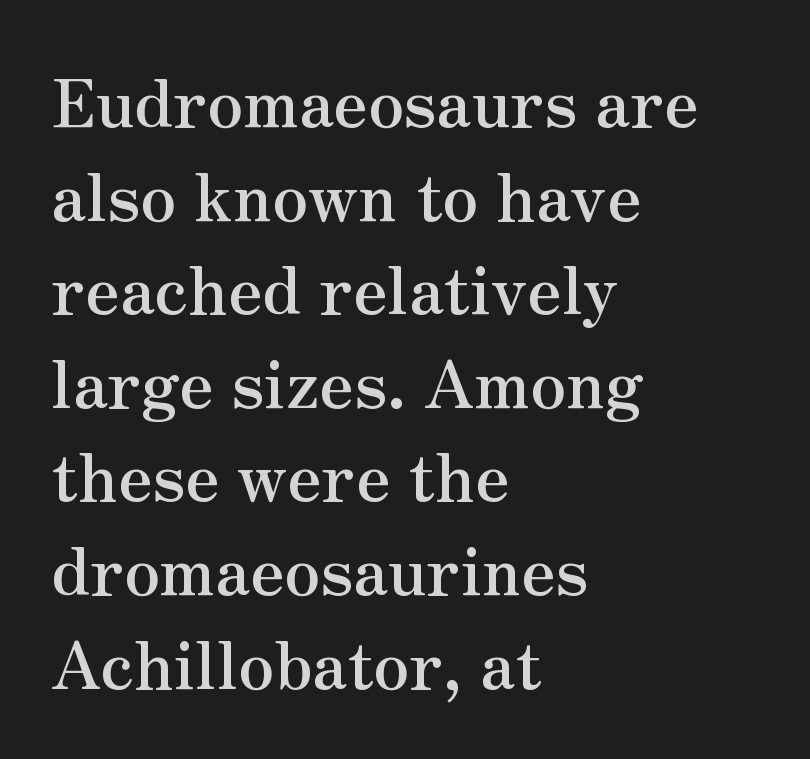
Q: Is the text bold? A: Yes.
Q: Is the text italic (slanted)? A: No, it is upright.
Q: Is the typeface a serif or a sans-serif typeface? A: Serif.
Q: Is the text underlined? A: No.
Q: How is the paragraph aligned? A: Left-aligned.
Q: Is the spacing between letters normal or unusually wide? A: Normal.
Q: Is the spacing between lines tight, normal or loose? A: Normal.
Q: Width (condensed, normal, or wide)? A: Normal.
Q: Stroke contrast? A: Medium.
Q: x-height? A: Small.
Q: Monospaced? A: No.
